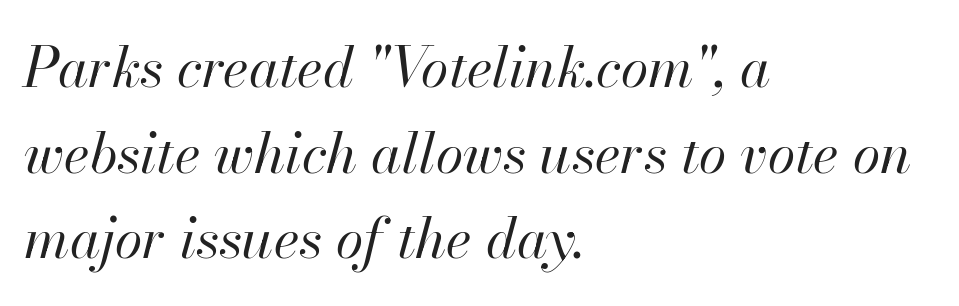
{"italic": "yes", "lean": "right", "slant_degrees": 13, "bold": "no", "weight": "regular", "width": "normal", "stroke_contrast": "high", "x_height": "small", "monospaced": "no", "underline": "no", "align": "left", "line_spacing": "normal", "line_spacing_ratio": 1.53, "letter_spacing": "normal", "letter_spacing_em": 0.0, "glyph_px": 56}
